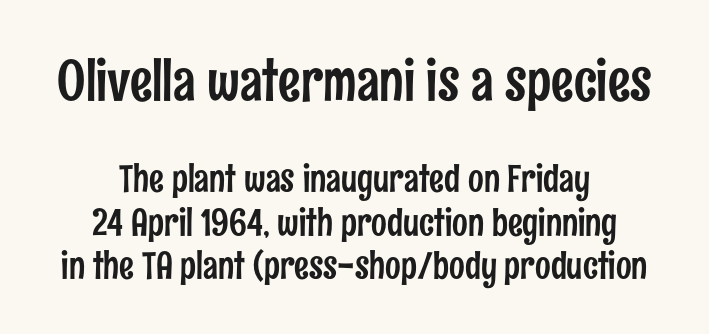
Q: Is the text italic (slanted)? A: No, it is upright.
Q: Is the typeface a serif or a sans-serif typeface? A: Sans-serif.
Q: Is the text underlined? A: No.
Q: How is the paragraph aligned? A: Centered.
Q: Is the spacing between letters normal or unusually wide? A: Normal.
Q: Which block of text is set in a larger size, the first (top) or the second (bottom)? A: The first (top) one.
Q: Width (condensed, normal, or wide)? A: Condensed.
Q: Stroke contrast? A: Low.
Q: x-height? A: Medium.
Q: Monospaced? A: No.
